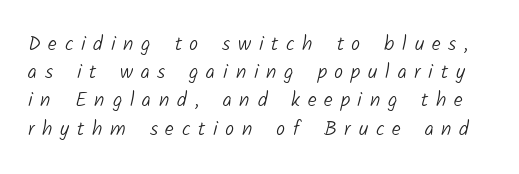
Q: Is the text bold? A: No.
Q: Is the text underlined? A: No.
Q: Is the spacing between letters normal or unusually wide? A: Unusually wide.
Q: Is the spacing between lines tight, normal or loose? A: Normal.
